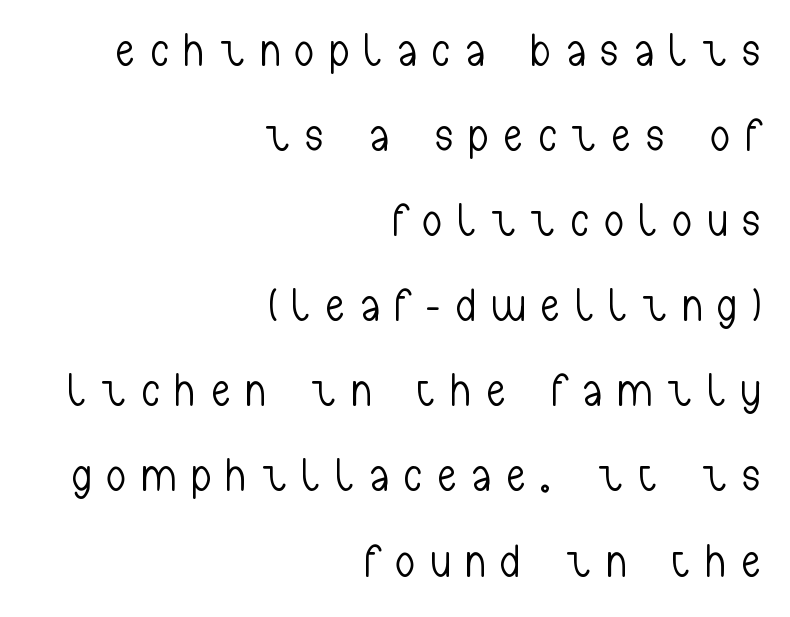
The image shows 46 px light, condensed sans-serif type, upright; set right-aligned, line spacing 1.85x, unusually wide letter spacing (+0.36 em), not underlined; low stroke contrast and a medium x-height.
